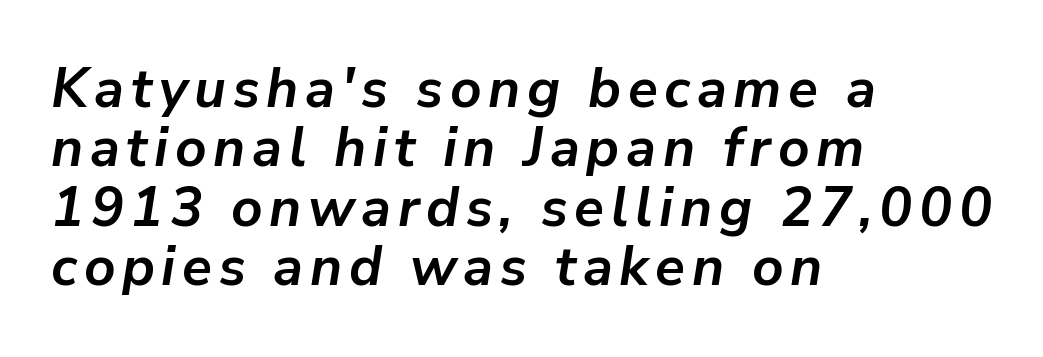
Q: Is the text bold? A: Yes.
Q: Is the text italic (slanted)? A: Yes, it leans right by about 9 degrees.
Q: Is the text underlined? A: No.
Q: How is the paragraph aligned? A: Left-aligned.
Q: Is the spacing between lines tight, normal or loose? A: Tight.
Q: Width (condensed, normal, or wide)? A: Normal.
Q: Stroke contrast? A: Low.
Q: x-height? A: Medium.
Q: Monospaced? A: No.
